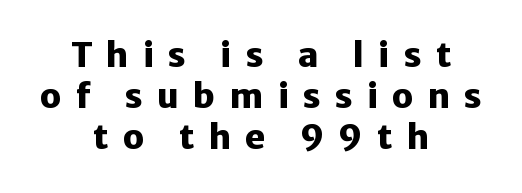
{"serif": "no", "italic": "no", "bold": "yes", "weight": "heavy", "width": "normal", "stroke_contrast": "low", "x_height": "medium", "monospaced": "no", "underline": "no", "align": "center", "line_spacing_ratio": 1.21, "letter_spacing": "wide", "letter_spacing_em": 0.42, "glyph_px": 34}
